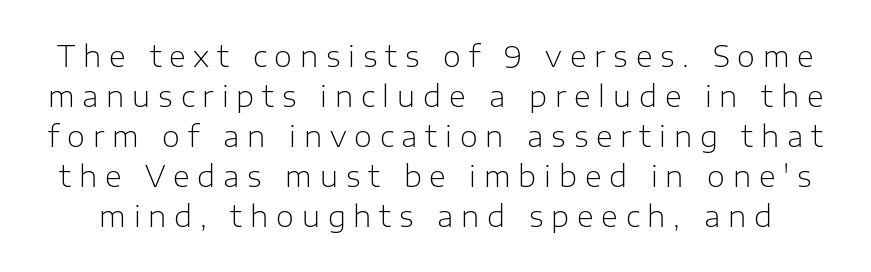
Think of a printed novel: that variable character pitch is what you see here. The letterforms sit at book weight or below. Leading: standard. In terms of letterform style, serifs are entirely absent.
